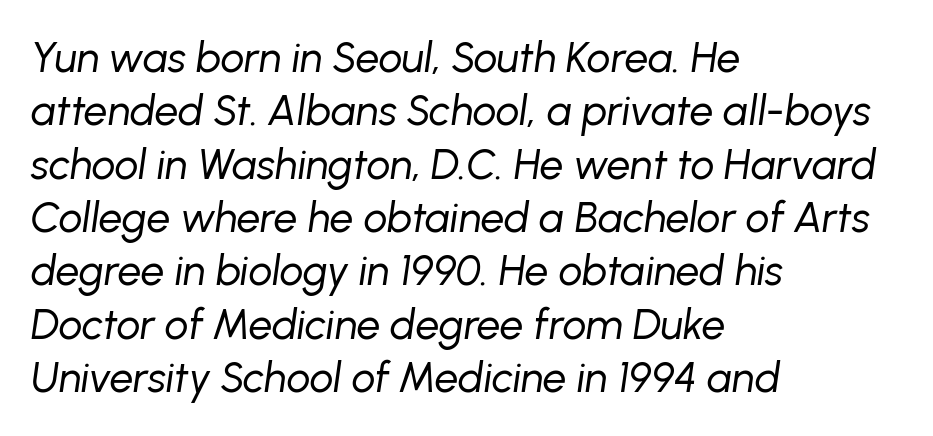
Q: Is the text bold? A: No.
Q: Is the text italic (slanted)? A: Yes, it leans right by about 8 degrees.
Q: Is the text underlined? A: No.
Q: How is the paragraph aligned? A: Left-aligned.
Q: Is the spacing between letters normal or unusually wide? A: Normal.
Q: Is the spacing between lines tight, normal or loose? A: Normal.
Q: Width (condensed, normal, or wide)? A: Normal.
Q: Stroke contrast? A: Low.
Q: x-height? A: Medium.
Q: Monospaced? A: No.
